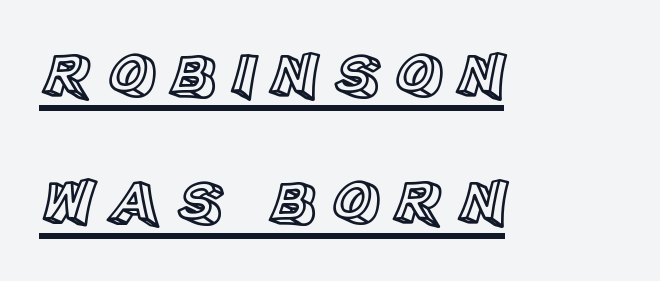
The image shows 65 px text type; set left-aligned, loose line spacing (1.96x), unusually wide letter spacing (+0.22 em), underlined; a large x-height.
